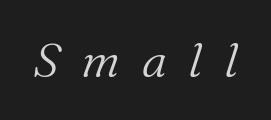
The image shows 48 px light serif type, italic (leaning right); set unusually wide letter spacing (+0.45 em), not underlined; medium stroke contrast and a medium x-height.
